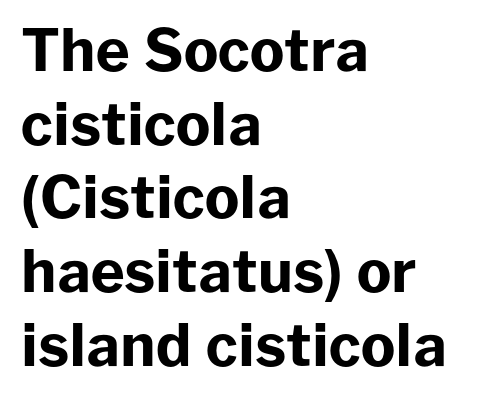
The image shows 58 px bold sans-serif type, upright; set left-aligned, normal line spacing (1.27x), normal letter spacing, not underlined; low stroke contrast and a medium x-height.
